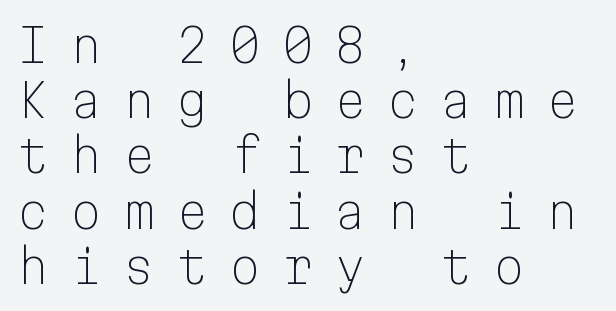
The ragged edge is on the right, which tells us the setting is flush left. Monospaced: the letters line up in strict vertical columns. Does extra space separate the letters? Yes, quite a lot of it. The typesetting does not lean heavy: it is not bold. The designer went with a sans here, leaving each stem footless. The space directly below the letters is spotless.
